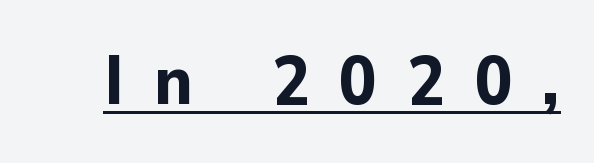
Q: Is the text bold? A: Yes.
Q: Is the text italic (slanted)? A: No, it is upright.
Q: Is the typeface a serif or a sans-serif typeface? A: Sans-serif.
Q: Is the text underlined? A: Yes.
Q: Is the spacing between letters normal or unusually wide? A: Unusually wide.
Q: Width (condensed, normal, or wide)? A: Normal.
Q: Stroke contrast? A: Low.
Q: x-height? A: Medium.
Q: Monospaced? A: No.
